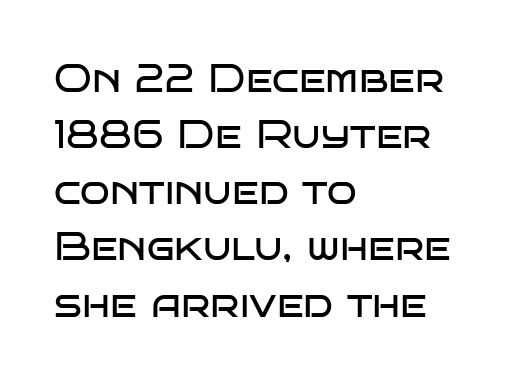
{"serif": "no", "italic": "no", "bold": "no", "weight": "regular", "width": "wide", "stroke_contrast": "low", "x_height": "large", "monospaced": "no", "underline": "no", "align": "left", "line_spacing": "normal", "line_spacing_ratio": 1.44, "letter_spacing": "normal", "letter_spacing_em": 0.0, "glyph_px": 39}
